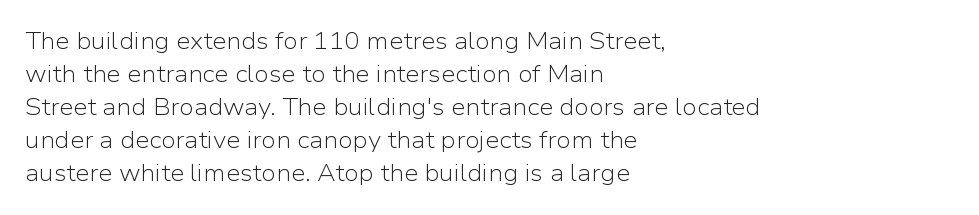
Honestly, the row spacing looks completely unremarkable. Caption: face not bold, strokes unweighted. Posture: vertical. This rendering features lettering with no underline. The setting favours the left margin, as ordinary paragraphs usually do.
